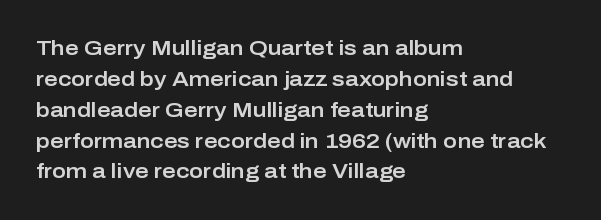
Q: Is the text italic (slanted)? A: No, it is upright.
Q: Is the text underlined? A: No.
Q: How is the paragraph aligned? A: Left-aligned.
Q: Is the spacing between letters normal or unusually wide? A: Normal.
Q: Is the spacing between lines tight, normal or loose? A: Normal.
